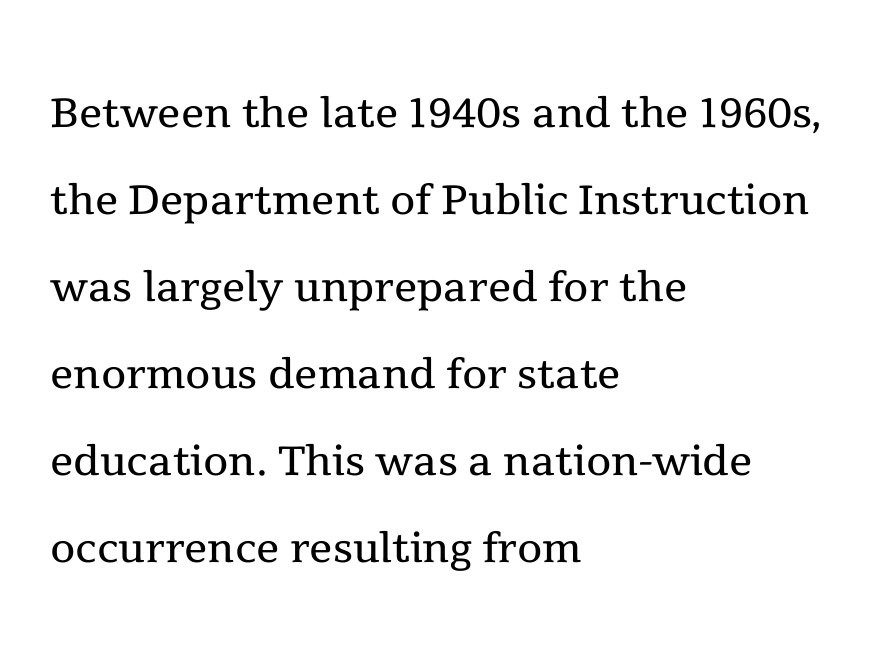
Q: Is the text bold? A: No.
Q: Is the text italic (slanted)? A: No, it is upright.
Q: Is the typeface a serif or a sans-serif typeface? A: Serif.
Q: Is the text underlined? A: No.
Q: How is the paragraph aligned? A: Left-aligned.
Q: Is the spacing between letters normal or unusually wide? A: Normal.
Q: Is the spacing between lines tight, normal or loose? A: Normal.
Q: Width (condensed, normal, or wide)? A: Normal.
Q: x-height? A: Medium.
Q: Monospaced? A: No.
